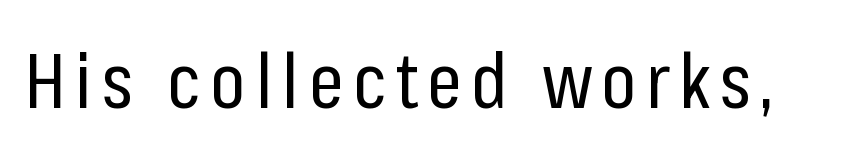
Is this a heavy cut? Hardly; it is regular or lighter. The baseline area is clear. To sum up the face: it is a sans, with no serifs. Italic: no, the glyphs are upright roman.
